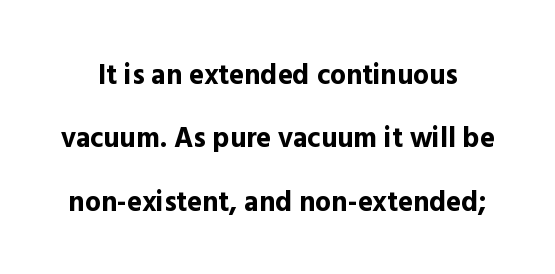
A bare baseline throughout the passage. It's the straight-up-and-down kind of type. Do the characters align in a grid? No, the font is proportional. The tracking reads as untouched default to a designer's eye.
